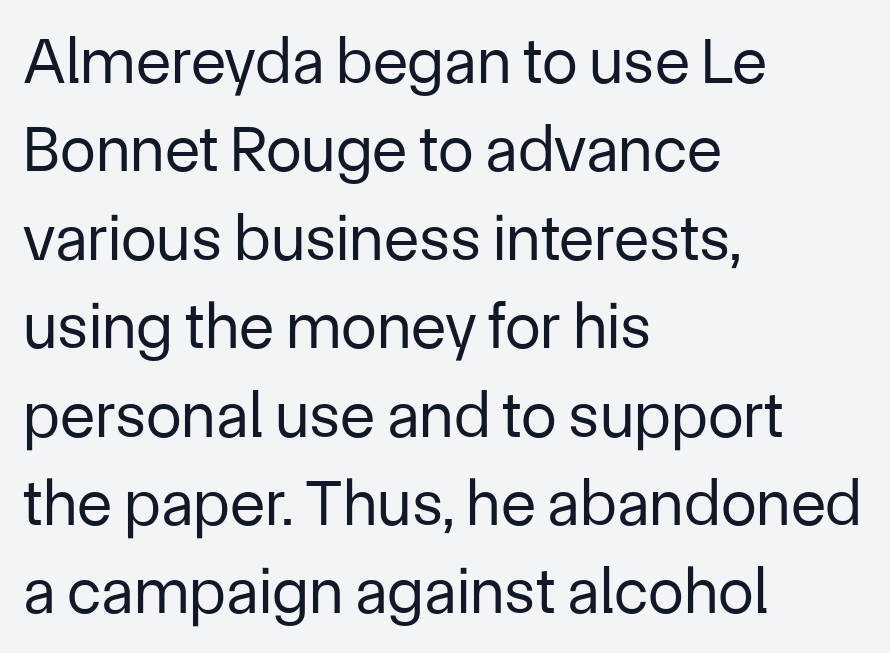
{"serif": "no", "italic": "no", "bold": "no", "weight": "regular", "width": "normal", "stroke_contrast": "low", "x_height": "medium", "monospaced": "no", "underline": "no", "align": "left", "line_spacing": "normal", "line_spacing_ratio": 1.36, "letter_spacing": "normal", "letter_spacing_em": 0.0, "glyph_px": 65}
